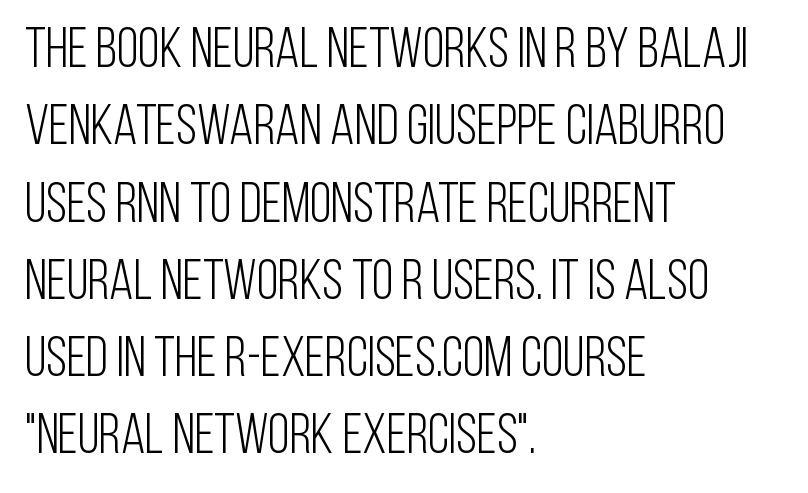
The image shows 56 px light, condensed sans-serif type, upright; set left-aligned, normal line spacing (1.38x), normal letter spacing, not underlined; low stroke contrast and a large x-height.
